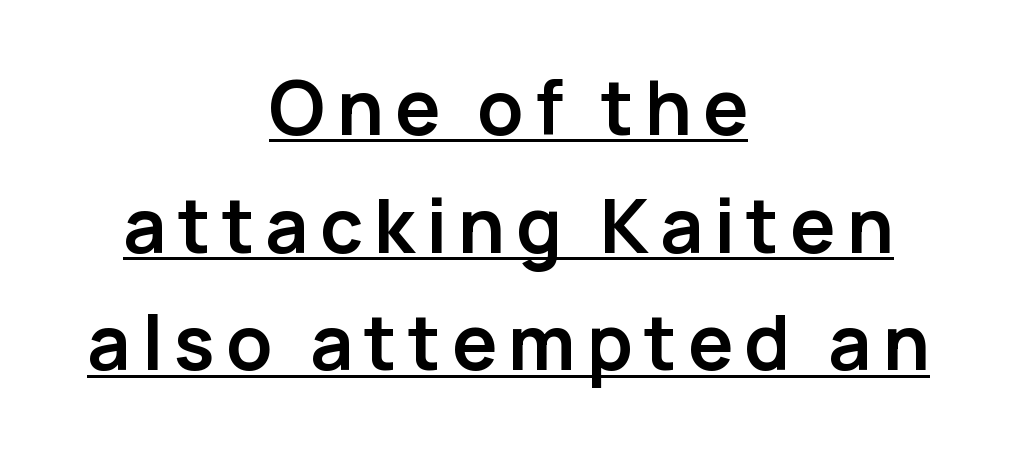
The image shows 75 px semibold sans-serif type, upright; set centered, normal line spacing (1.57x), underlined; low stroke contrast and a medium x-height.
